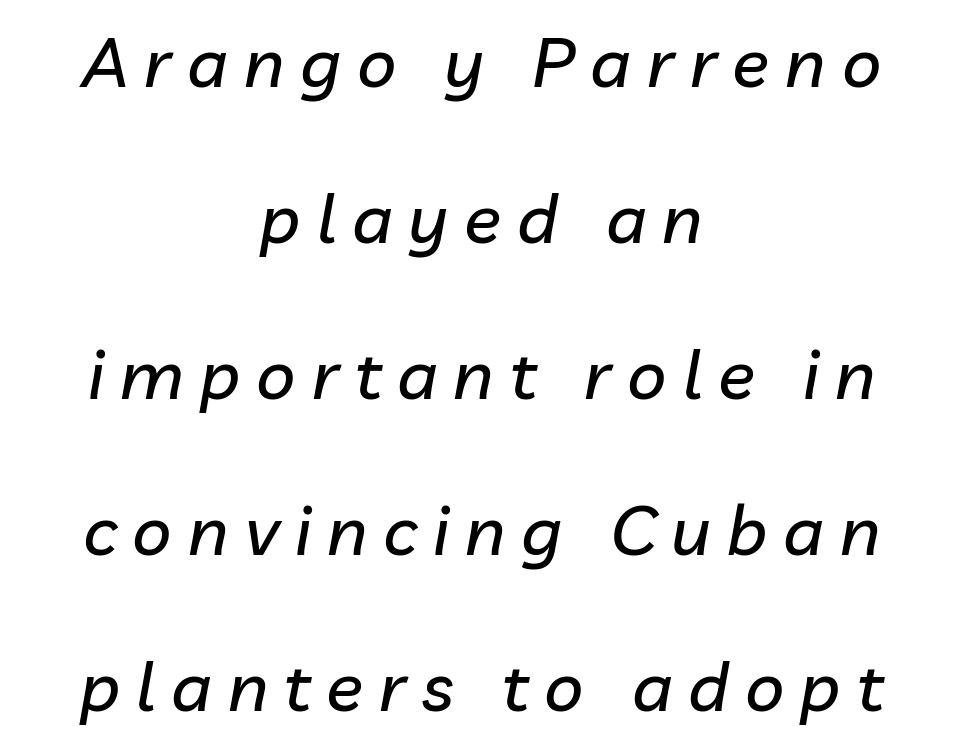
{"italic": "yes", "lean": "right", "slant_degrees": 10, "width": "normal", "stroke_contrast": "low", "x_height": "medium", "monospaced": "no", "underline": "no", "align": "center", "line_spacing": "loose", "line_spacing_ratio": 2.26, "letter_spacing": "wide", "letter_spacing_em": 0.23, "glyph_px": 69}
